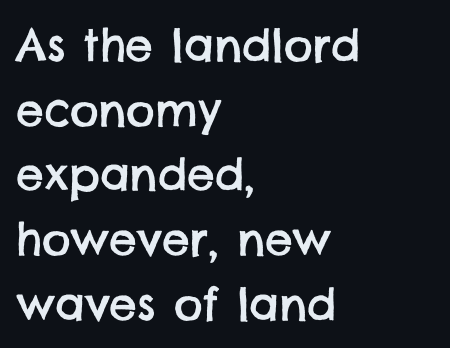
{"serif": "no", "width": "normal", "stroke_contrast": "low", "x_height": "large", "monospaced": "no", "underline": "no", "align": "left", "line_spacing": "normal", "line_spacing_ratio": 1.47, "letter_spacing": "normal", "letter_spacing_em": 0.0, "glyph_px": 44}
